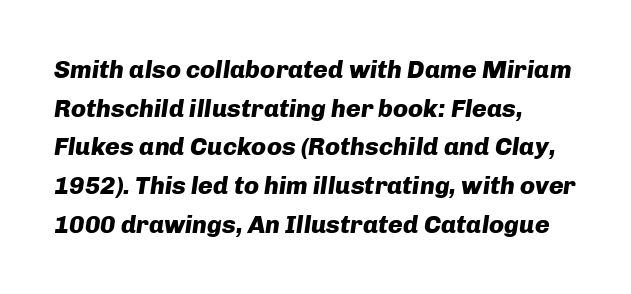
{"italic": "yes", "lean": "right", "slant_degrees": 8, "bold": "yes", "underline": "no", "align": "left", "line_spacing": "normal", "line_spacing_ratio": 1.55, "letter_spacing": "normal", "letter_spacing_em": 0.0, "glyph_px": 25}
